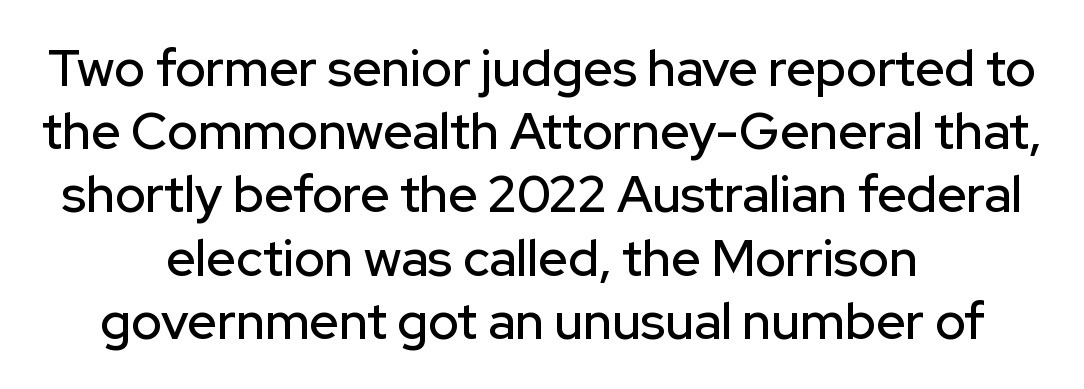
{"serif": "no", "italic": "no", "width": "normal", "stroke_contrast": "low", "x_height": "medium", "monospaced": "no", "underline": "no", "align": "center", "line_spacing_ratio": 1.24, "letter_spacing": "normal", "letter_spacing_em": 0.0, "glyph_px": 51}
